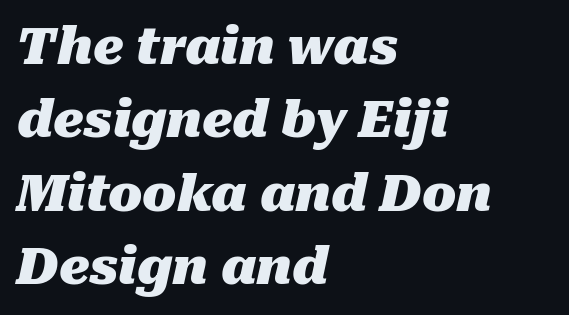
The image shows 50 px heavy type, italic (leaning right); set left-aligned, normal line spacing (1.47x), normal letter spacing, not underlined; medium stroke contrast and a medium x-height.
